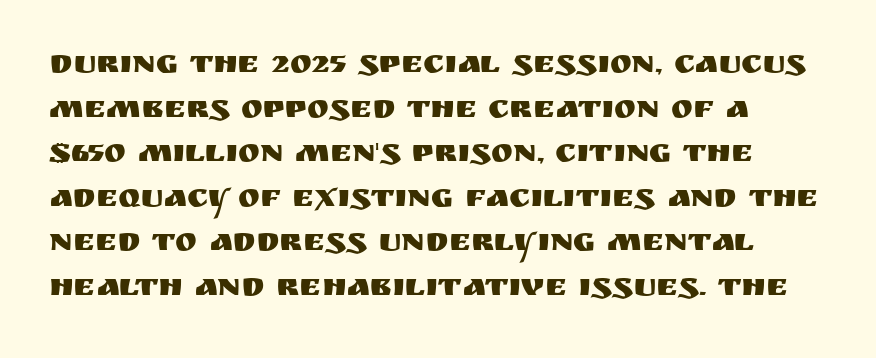
The image shows 33 px sans-serif type, upright; set left-aligned, normal line spacing (1.35x), normal letter spacing, not underlined; medium stroke contrast and a large x-height.
